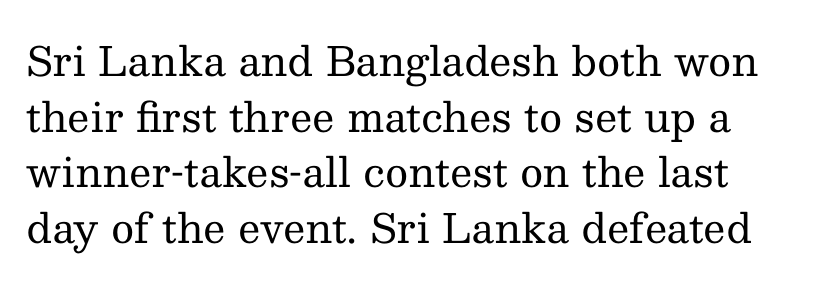
Q: Is the text bold? A: No.
Q: Is the text italic (slanted)? A: No, it is upright.
Q: Is the typeface a serif or a sans-serif typeface? A: Serif.
Q: Is the text underlined? A: No.
Q: How is the paragraph aligned? A: Left-aligned.
Q: Is the spacing between letters normal or unusually wide? A: Normal.
Q: Is the spacing between lines tight, normal or loose? A: Normal.
Q: Width (condensed, normal, or wide)? A: Normal.
Q: Stroke contrast? A: Medium.
Q: x-height? A: Medium.
Q: Monospaced? A: No.
